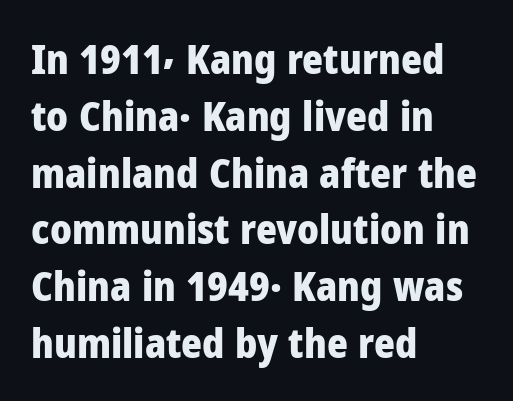
Q: Is the text bold? A: Yes.
Q: Is the text italic (slanted)? A: No, it is upright.
Q: Is the typeface a serif or a sans-serif typeface? A: Sans-serif.
Q: Is the text underlined? A: No.
Q: How is the paragraph aligned? A: Left-aligned.
Q: Is the spacing between letters normal or unusually wide? A: Normal.
Q: Is the spacing between lines tight, normal or loose? A: Normal.
Q: Width (condensed, normal, or wide)? A: Normal.
Q: Stroke contrast? A: Low.
Q: x-height? A: Medium.
Q: Monospaced? A: No.
